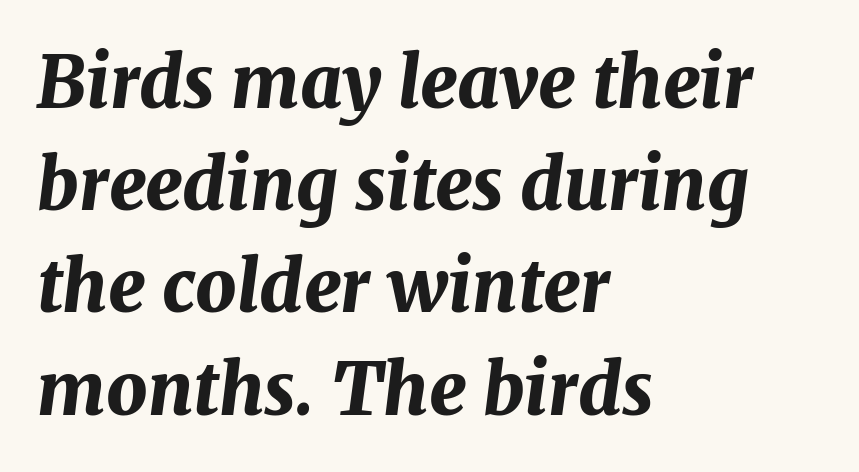
Regarding leading, the lines here are spaced in the standard way. The letterforms sit shoulder to shoulder at normal distance. Descenders hang freely into open space. Notice how the stems are inclined rather than vertical — that's the hallmark of italics.
